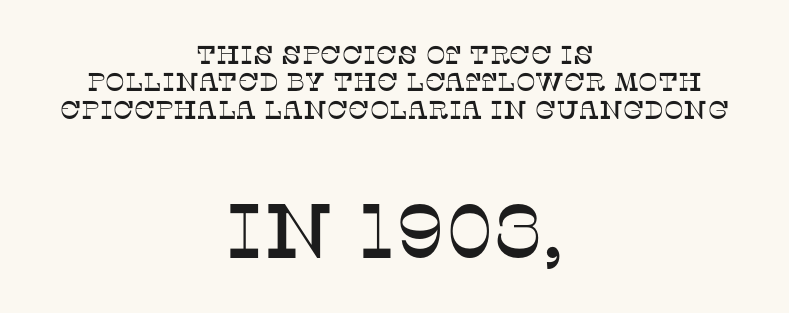
Q: Is the text italic (slanted)? A: No, it is upright.
Q: Is the typeface a serif or a sans-serif typeface? A: Serif.
Q: Is the text underlined? A: No.
Q: How is the paragraph aligned? A: Centered.
Q: Is the spacing between letters normal or unusually wide? A: Normal.
Q: Is the spacing between lines tight, normal or loose? A: Tight.
Q: Which block of text is set in a larger size, the first (top) or the second (bottom)? A: The second (bottom) one.
Q: Width (condensed, normal, or wide)? A: Normal.
Q: Stroke contrast? A: Low.
Q: x-height? A: Large.
Q: Monospaced? A: No.
